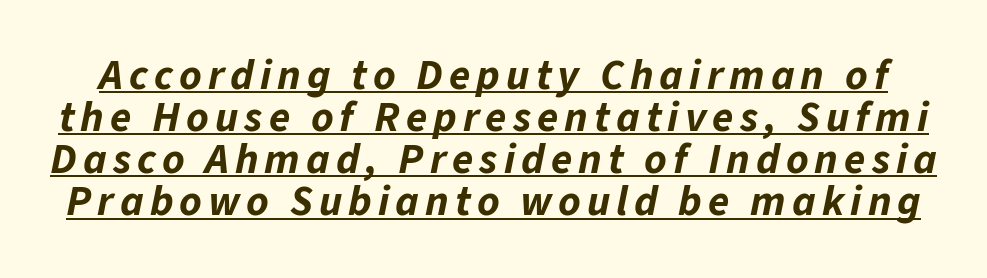
Q: Is the text bold? A: Yes.
Q: Is the text italic (slanted)? A: Yes, it leans right by about 11 degrees.
Q: Is the text underlined? A: Yes.
Q: Is the spacing between lines tight, normal or loose? A: Tight.
Q: Width (condensed, normal, or wide)? A: Normal.
Q: Stroke contrast? A: Low.
Q: x-height? A: Medium.
Q: Monospaced? A: No.
